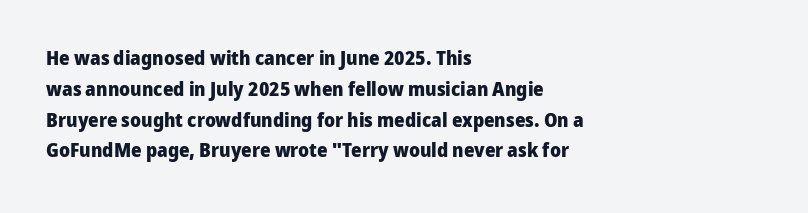
The image shows 20 px bold type, upright; set left-aligned, normal line spacing (1.54x), normal letter spacing, not underlined.
